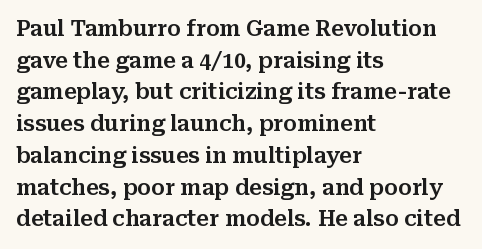
Q: Is the text italic (slanted)? A: No, it is upright.
Q: Is the text underlined? A: No.
Q: How is the paragraph aligned? A: Left-aligned.
Q: Is the spacing between letters normal or unusually wide? A: Normal.
Q: Is the spacing between lines tight, normal or loose? A: Normal.
